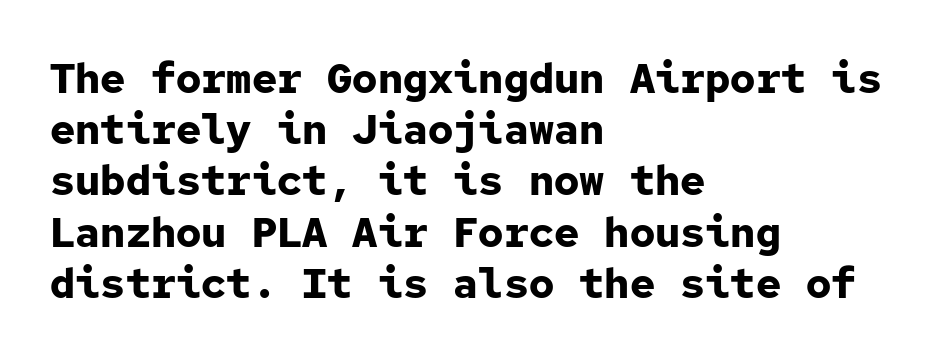
The image shows 42 px bold sans-serif type, upright, monospaced; set left-aligned, line spacing 1.22x, normal letter spacing, not underlined; low stroke contrast and a medium x-height.
